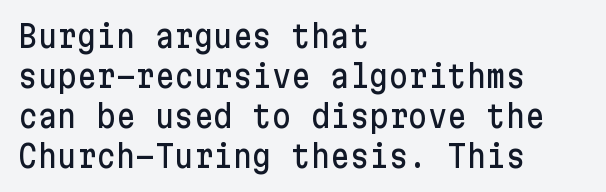
{"serif": "no", "italic": "no", "width": "normal", "stroke_contrast": "low", "x_height": "medium", "underline": "no", "align": "left", "line_spacing": "normal", "line_spacing_ratio": 1.33, "letter_spacing": "normal", "letter_spacing_em": 0.0, "glyph_px": 30}
